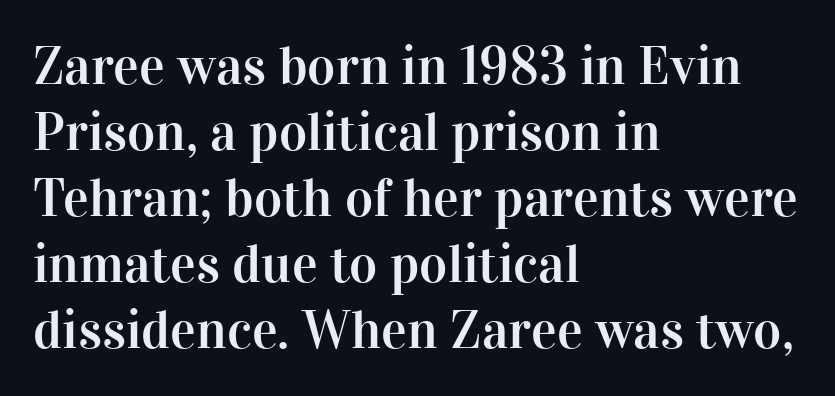
The image shows 54 px serif type, upright; set left-aligned, line spacing 1.22x, normal letter spacing, not underlined; high stroke contrast and a medium x-height.
